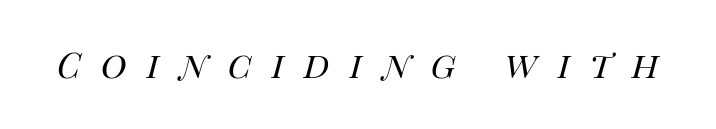
Q: Is the text bold? A: No.
Q: Is the text italic (slanted)? A: Yes, it leans right by about 14 degrees.
Q: Is the text underlined? A: No.
Q: Is the spacing between letters normal or unusually wide? A: Unusually wide.
Q: Width (condensed, normal, or wide)? A: Normal.
Q: Stroke contrast? A: High.
Q: x-height? A: Large.
Q: Monospaced? A: No.
